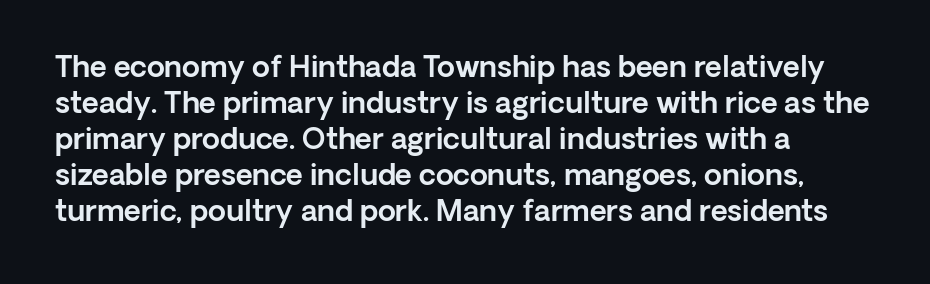
{"serif": "no", "italic": "no", "width": "normal", "x_height": "medium", "monospaced": "no", "underline": "no", "align": "left", "line_spacing_ratio": 1.24, "letter_spacing": "normal", "letter_spacing_em": 0.0, "glyph_px": 29}
